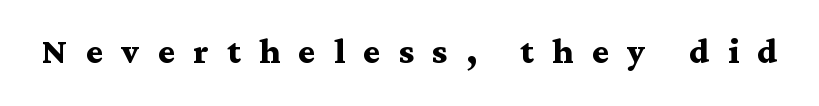
{"serif": "yes", "italic": "no", "bold": "yes", "weight": "semibold", "width": "wide", "stroke_contrast": "medium", "x_height": "medium", "monospaced": "no", "underline": "no", "letter_spacing": "wide", "letter_spacing_em": 0.41, "glyph_px": 45}
